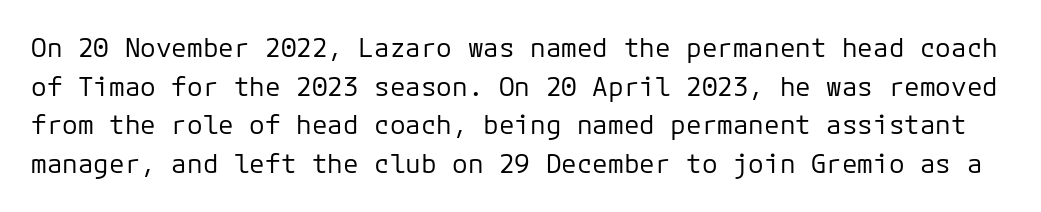
Posture: upright roman. Weight class: somewhere from thin through regular. The space directly below the letters is spotless. The face used here is rendered with its standard letterfit.
